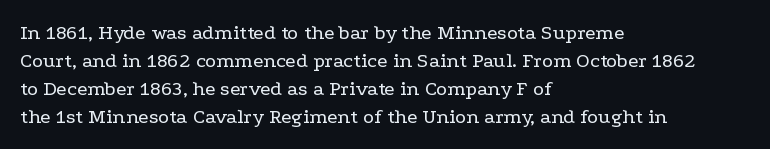
The image shows 21 px text type, upright; set left-aligned, normal line spacing (1.33x), normal letter spacing, not underlined.
